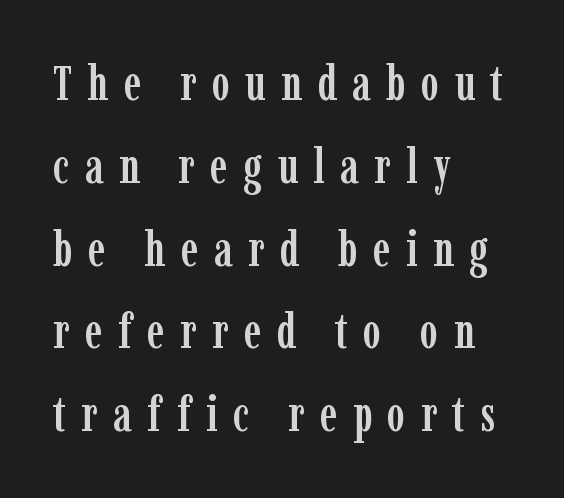
{"serif": "yes", "italic": "no", "width": "condensed", "stroke_contrast": "low", "x_height": "medium", "monospaced": "no", "underline": "no", "align": "left", "line_spacing": "normal", "line_spacing_ratio": 1.69, "letter_spacing": "wide", "letter_spacing_em": 0.31, "glyph_px": 49}
